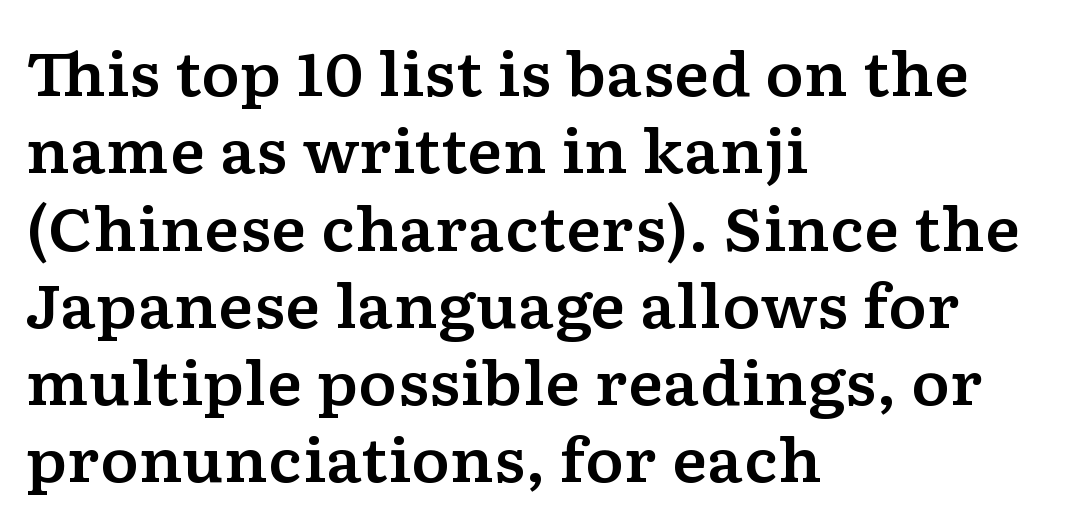
The image shows 59 px wide serif type, upright; set left-aligned, normal line spacing (1.31x), normal letter spacing, not underlined; low stroke contrast and a medium x-height.
